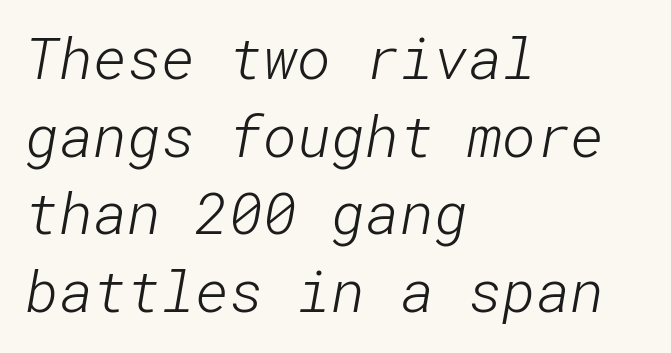
{"serif": "no", "bold": "no", "weight": "light", "width": "normal", "stroke_contrast": "low", "x_height": "medium", "underline": "no", "align": "left", "line_spacing": "normal", "line_spacing_ratio": 1.34, "letter_spacing": "normal", "letter_spacing_em": 0.0, "glyph_px": 58}
